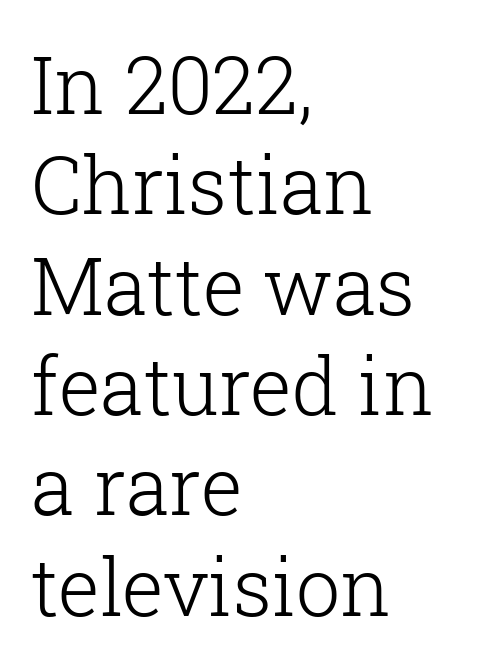
Q: Is the text bold? A: No.
Q: Is the text italic (slanted)? A: No, it is upright.
Q: Is the typeface a serif or a sans-serif typeface? A: Serif.
Q: Is the text underlined? A: No.
Q: How is the paragraph aligned? A: Left-aligned.
Q: Is the spacing between letters normal or unusually wide? A: Normal.
Q: Is the spacing between lines tight, normal or loose? A: Normal.
Q: Width (condensed, normal, or wide)? A: Normal.
Q: Stroke contrast? A: Low.
Q: x-height? A: Medium.
Q: Monospaced? A: No.
